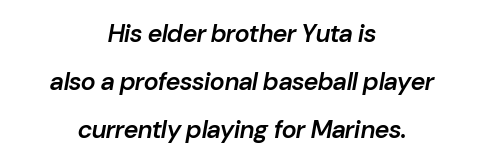
Emphasis by weight is partial: semibold. If you folded the block vertically in half, each line would mirror itself in length. Nobody touched the tracking dial on this one. The passage shown stacks its lines with a broad gap. This rendering features lettering with no underline.
